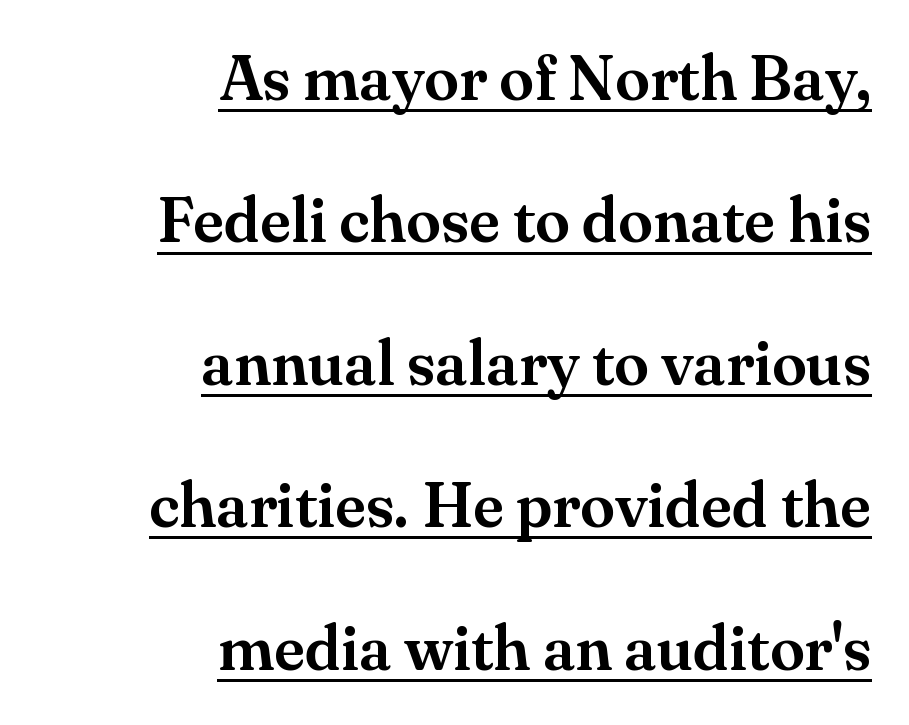
This sample carries an underscore along the baseline area. Notice the wide empty band between every row — that's loose leading. Vertical strokes here are truly vertical. The letters carry serifs — small finishing strokes at the ends of their stems. Visually the block forms a straight wall on the right and a jagged coastline on the left. Note the varied advance widths — an 'i' is clearly narrower than an 'm'.
